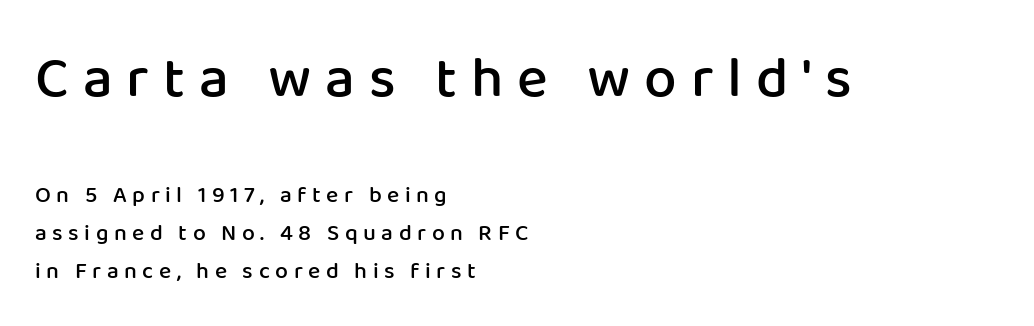
The image shows 58 px semibold sans-serif type, upright; set left-aligned, normal line spacing (1.65x), unusually wide letter spacing (+0.24 em), not underlined; the first (top) block is 2.52x larger; low stroke contrast and a medium x-height.
